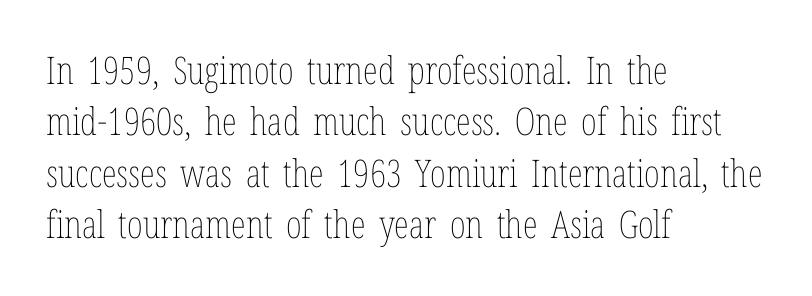
Posture: straight, roman, zero tilt. The gap between lines stays unmarked. The letters advance in unequal steps, a hallmark of proportional type. Stroke thickness stays within the range of a standard reading face or lighter. Leading matches the norm, producing a regular column. In CSS terms this would be text-align: left.
